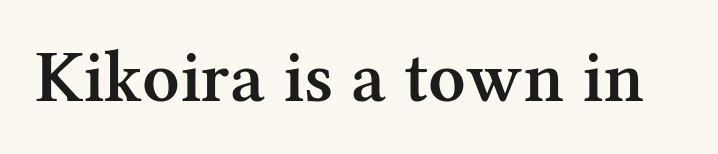
The image shows 73 px semibold serif type, upright; set normal letter spacing, not underlined; medium stroke contrast and a medium x-height.
